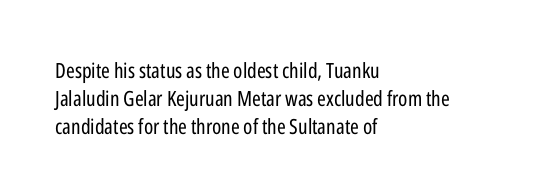
Q: Is the text bold? A: No.
Q: Is the text italic (slanted)? A: No, it is upright.
Q: Is the text underlined? A: No.
Q: How is the paragraph aligned? A: Left-aligned.
Q: Is the spacing between letters normal or unusually wide? A: Normal.
Q: Is the spacing between lines tight, normal or loose? A: Normal.
